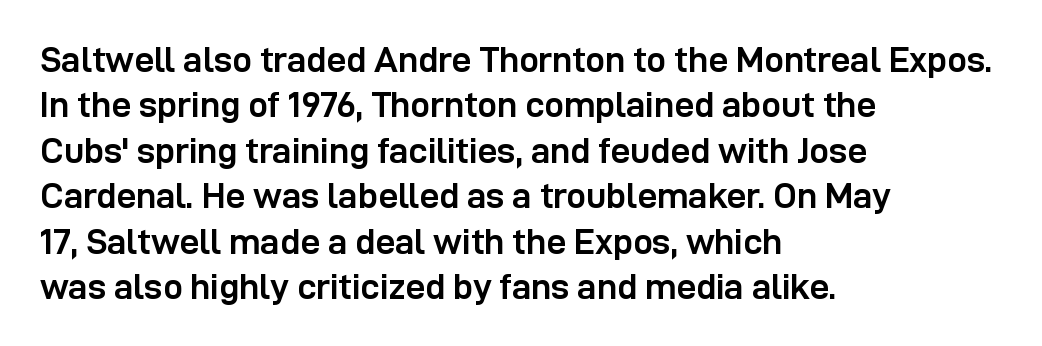
The image shows 35 px semibold sans-serif type, upright; set left-aligned, normal line spacing (1.3x), normal letter spacing, not underlined; low stroke contrast and a medium x-height.
